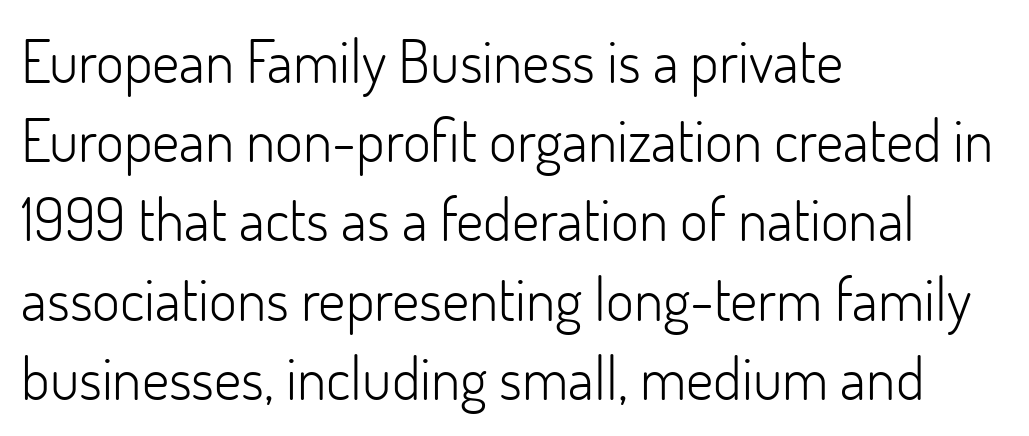
Q: Is the text bold? A: No.
Q: Is the text italic (slanted)? A: No, it is upright.
Q: Is the typeface a serif or a sans-serif typeface? A: Sans-serif.
Q: Is the text underlined? A: No.
Q: How is the paragraph aligned? A: Left-aligned.
Q: Is the spacing between letters normal or unusually wide? A: Normal.
Q: Is the spacing between lines tight, normal or loose? A: Normal.
Q: Width (condensed, normal, or wide)? A: Normal.
Q: Stroke contrast? A: Low.
Q: x-height? A: Small.
Q: Monospaced? A: No.
